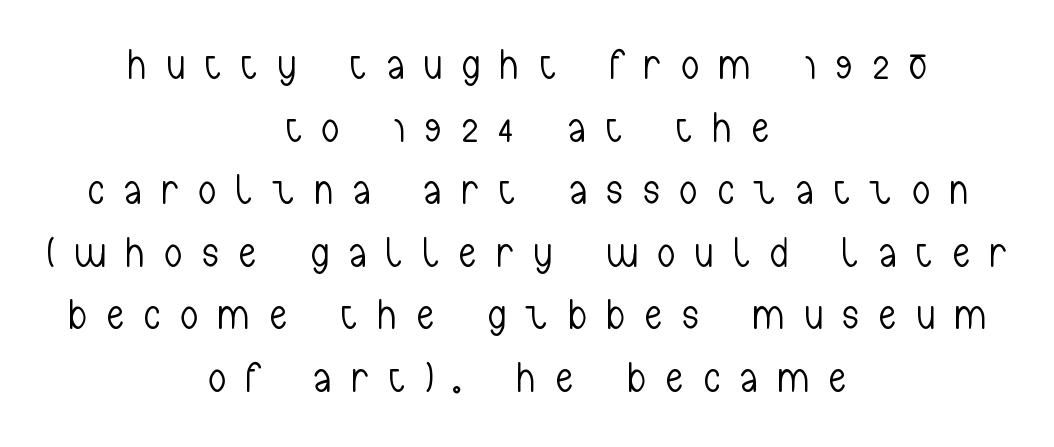
{"serif": "no", "italic": "no", "bold": "no", "weight": "light", "width": "condensed", "stroke_contrast": "low", "x_height": "medium", "monospaced": "no", "underline": "no", "align": "center", "line_spacing": "normal", "line_spacing_ratio": 1.49, "letter_spacing": "wide", "letter_spacing_em": 0.5, "glyph_px": 42}
